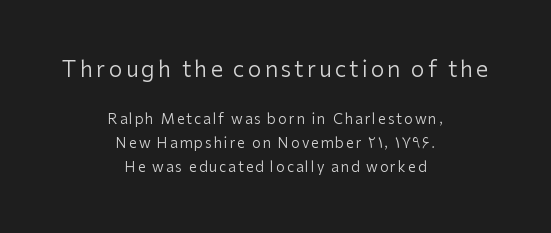
Q: Is the text bold? A: No.
Q: Is the text italic (slanted)? A: No, it is upright.
Q: Is the text underlined? A: No.
Q: How is the paragraph aligned? A: Centered.
Q: Is the spacing between lines tight, normal or loose? A: Normal.
Q: Which block of text is set in a larger size, the first (top) or the second (bottom)? A: The first (top) one.
